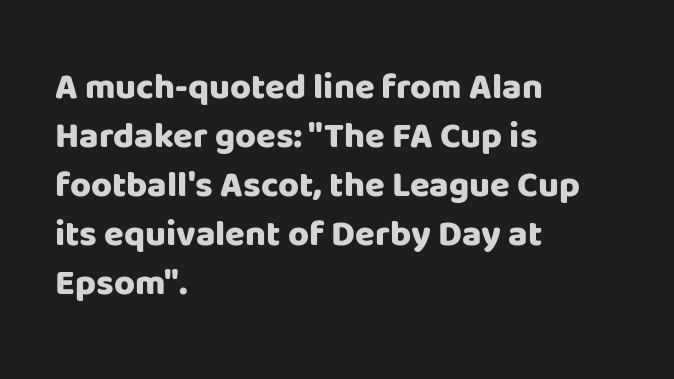
The face used here is proportionally spaced, like ordinary book or web type. Line starts are locked; line ends wander. Pretty heavy lettering here — definitely bold. Do the letters lean? They stand straight.
